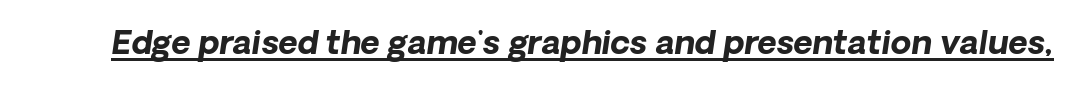
Q: Is the text bold? A: Yes.
Q: Is the typeface a serif or a sans-serif typeface? A: Sans-serif.
Q: Is the text underlined? A: Yes.
Q: Is the spacing between letters normal or unusually wide? A: Normal.
Q: Width (condensed, normal, or wide)? A: Normal.
Q: Stroke contrast? A: Low.
Q: x-height? A: Medium.
Q: Monospaced? A: No.
